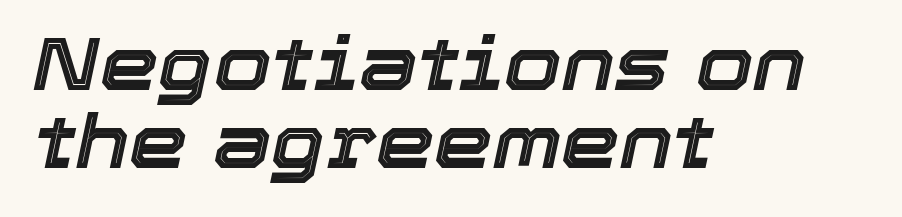
{"italic": "yes", "lean": "right", "slant_degrees": 12, "width": "normal", "x_height": "medium", "monospaced": "no", "underline": "no", "align": "left", "line_spacing": "tight", "line_spacing_ratio": 1.05, "letter_spacing": "normal", "letter_spacing_em": 0.0, "glyph_px": 74}
